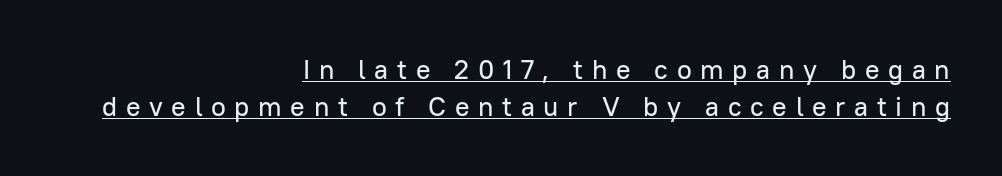
{"italic": "no", "underline": "yes", "align": "right", "line_spacing": "normal", "line_spacing_ratio": 1.37, "letter_spacing": "wide", "letter_spacing_em": 0.32, "glyph_px": 27}
